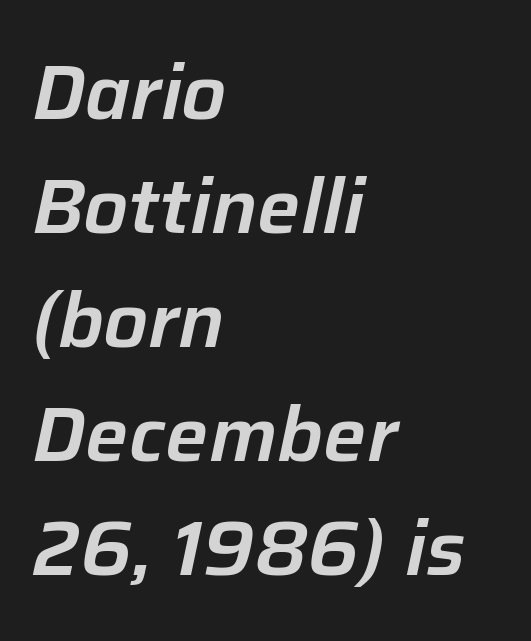
{"italic": "yes", "lean": "right", "slant_degrees": 12, "width": "normal", "stroke_contrast": "low", "x_height": "medium", "monospaced": "no", "underline": "no", "align": "left", "line_spacing": "normal", "line_spacing_ratio": 1.5, "letter_spacing": "normal", "letter_spacing_em": 0.0, "glyph_px": 76}
